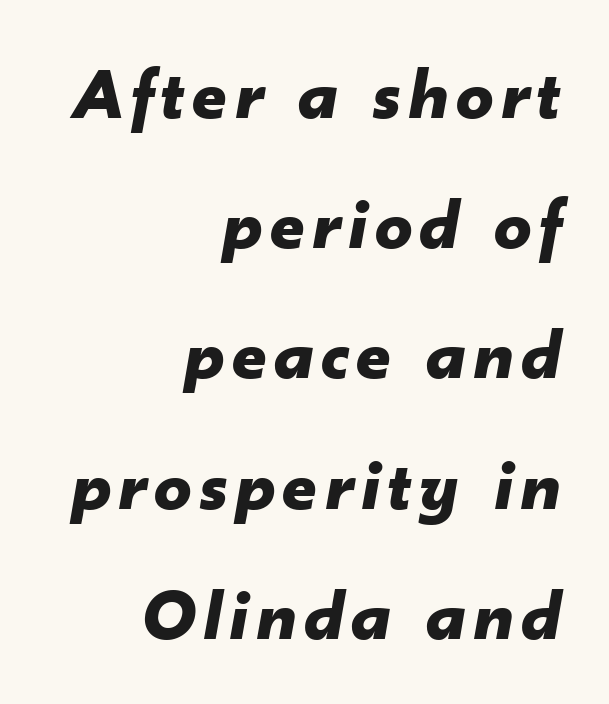
The image shows 74 px bold type, italic (leaning right); set right-aligned, line spacing 1.76x, not underlined; low stroke contrast and a small x-height.
